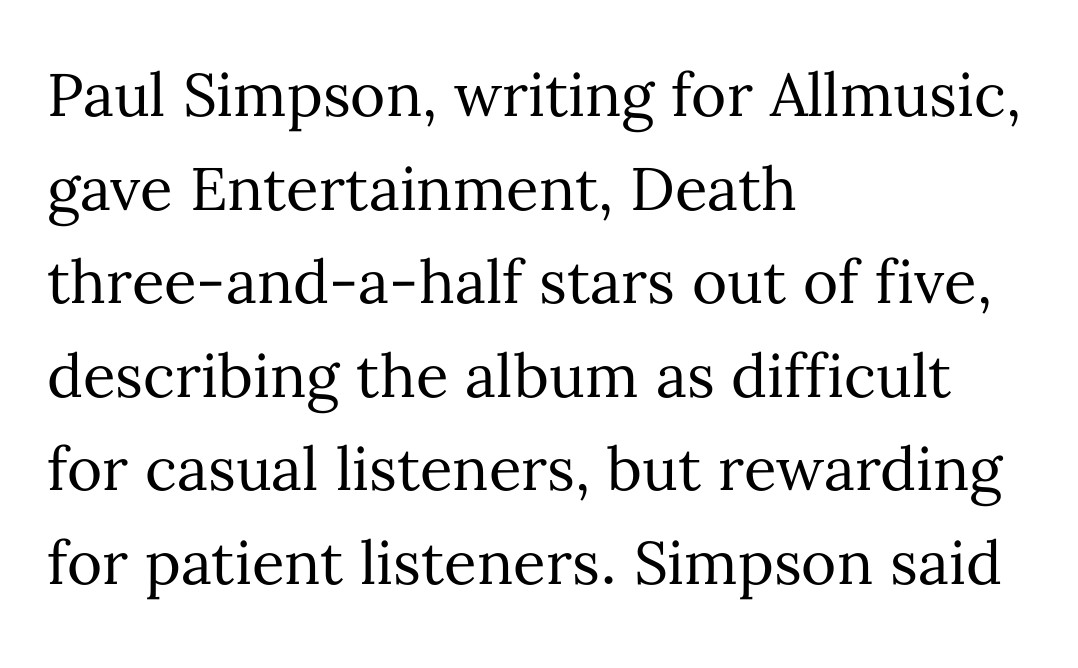
This sample is left-justified, so line endings fall wherever the words run out. This reads as an unemphasized weight, regular at the heaviest. Character widths vary here, with narrow letters taking less room than wide ones. Does extra space separate the letters? No, they use regular spacing. Italic? Not at all — the glyphs are vertical.
